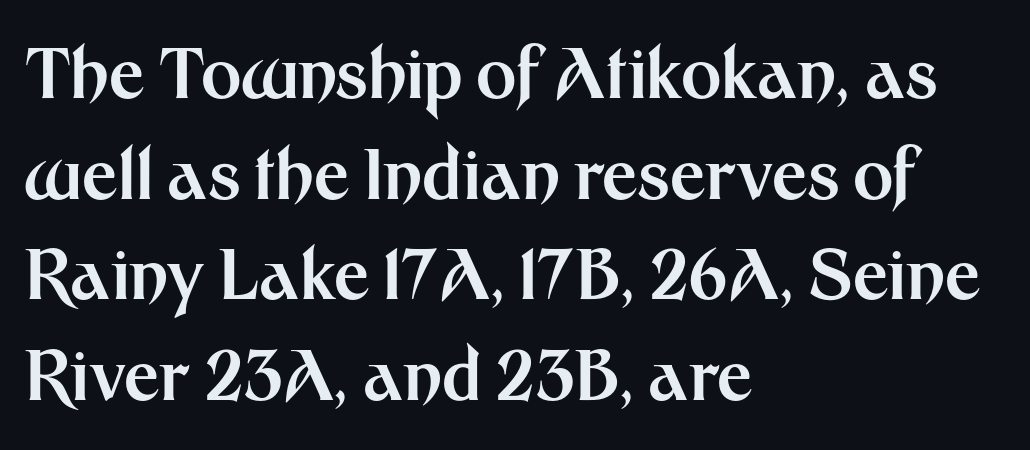
Plain, unruled lines of type. Weight check: bold — yes, fully. Words appear dense and cohesive because spacing is normal. Proportional: the letters do not fall into vertical columns. Nope, no serifs anywhere on these letters.
